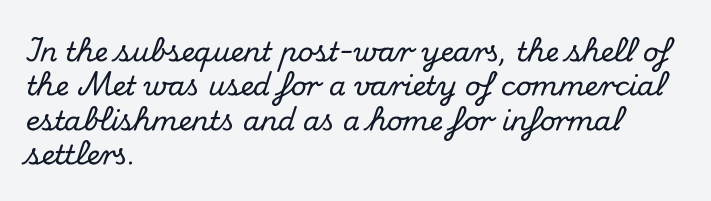
Q: Is the text italic (slanted)? A: Yes.
Q: Is the text underlined? A: No.
Q: How is the paragraph aligned? A: Left-aligned.
Q: Is the spacing between letters normal or unusually wide? A: Normal.
Q: Is the spacing between lines tight, normal or loose? A: Normal.
